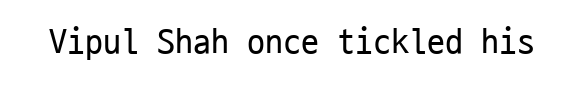
{"serif": "no", "italic": "no", "bold": "no", "weight": "regular", "width": "condensed", "stroke_contrast": "low", "x_height": "medium", "monospaced": "yes", "underline": "no", "letter_spacing": "normal", "letter_spacing_em": 0.0, "glyph_px": 36}
